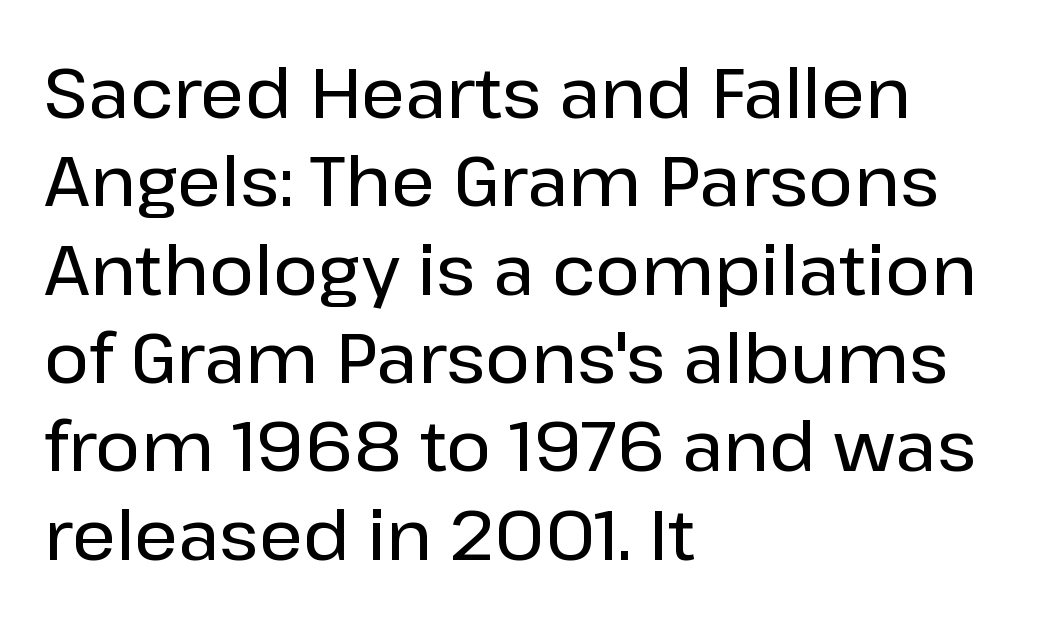
The image shows 69 px sans-serif type, upright; set left-aligned, normal line spacing (1.28x), normal letter spacing, not underlined; low stroke contrast and a medium x-height.
